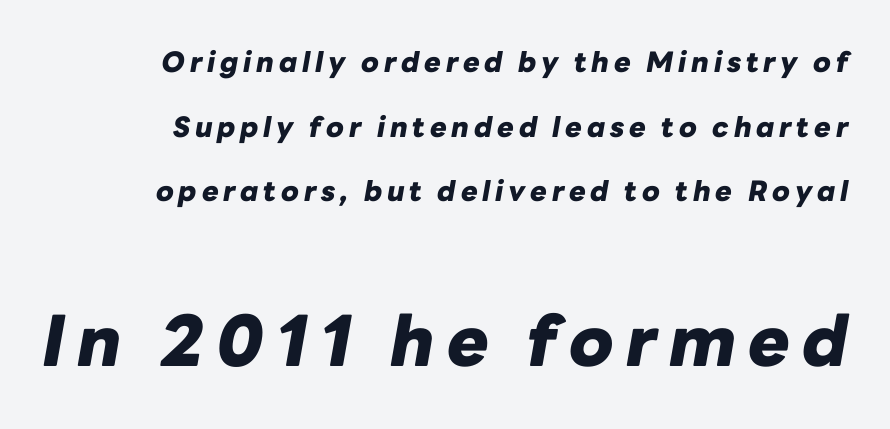
A student would notice the bottom passage is typeset larger than what precedes it. Anything drawn beneath the words? Only blank space. This sample uses an oblique cut, with every glyph tilted off the vertical. Does the weight exceed regular? Yes, all the way to bold. The face used here is proportionally spaced, like ordinary book or web type. The designer dialed line spacing up above the default.
